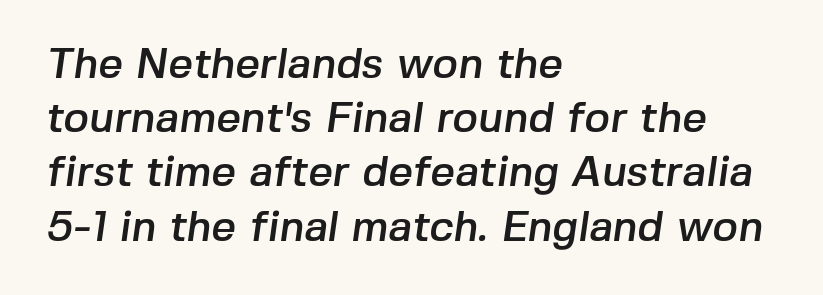
The image shows 43 px sans-serif type; set left-aligned, normal line spacing (1.26x), normal letter spacing, not underlined; low stroke contrast and a medium x-height.
